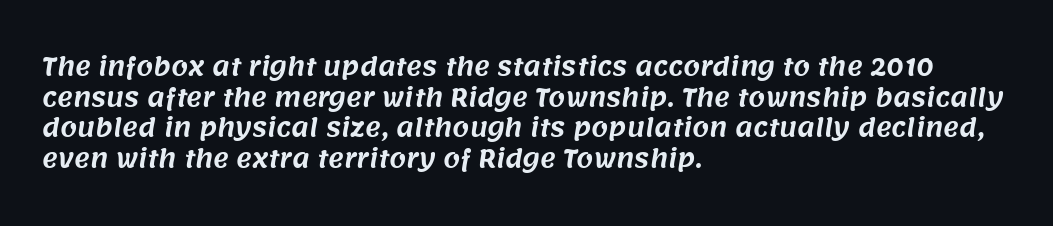
{"underline": "no", "align": "left", "line_spacing": "normal", "line_spacing_ratio": 1.28, "letter_spacing": "normal", "letter_spacing_em": 0.0, "glyph_px": 24}
